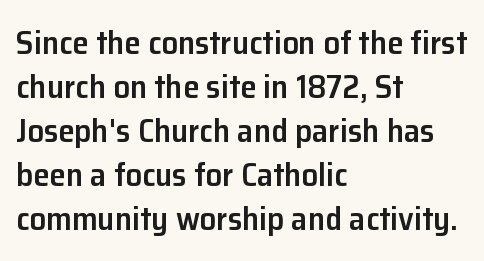
The image shows 33 px semibold sans-serif type, upright; set left-aligned, normal line spacing (1.33x), normal letter spacing, not underlined; low stroke contrast and a medium x-height.
